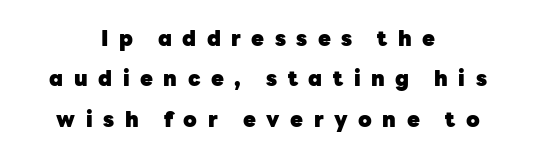
Q: Is the text bold? A: Yes.
Q: Is the text italic (slanted)? A: No, it is upright.
Q: Is the text underlined? A: No.
Q: How is the paragraph aligned? A: Centered.
Q: Is the spacing between letters normal or unusually wide? A: Unusually wide.
Q: Is the spacing between lines tight, normal or loose? A: Loose.
